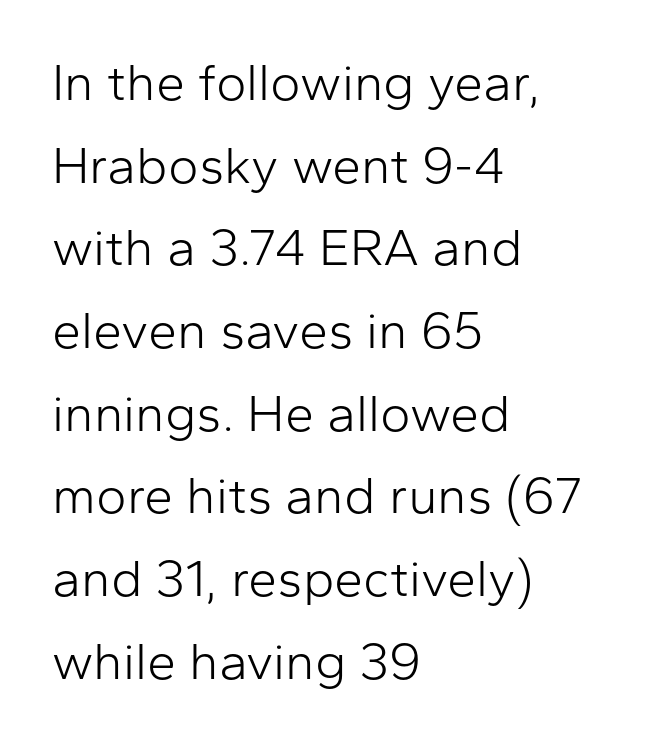
{"serif": "no", "italic": "no", "bold": "no", "weight": "light", "width": "normal", "stroke_contrast": "low", "x_height": "medium", "monospaced": "no", "underline": "no", "align": "left", "line_spacing": "normal", "line_spacing_ratio": 1.59, "letter_spacing": "normal", "letter_spacing_em": 0.0, "glyph_px": 52}
